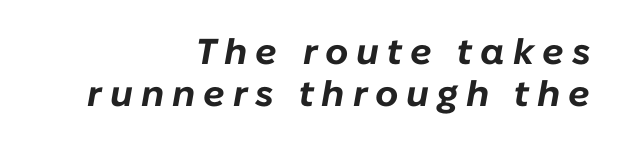
This sample has the flowing, uneven cadence of proportional lettering. Letters rest on an invisible, unmarked baseline. On the weight axis this lands at bold, roughly 700. Inter-character spacing is expanded well beyond the font's built-in metrics.
